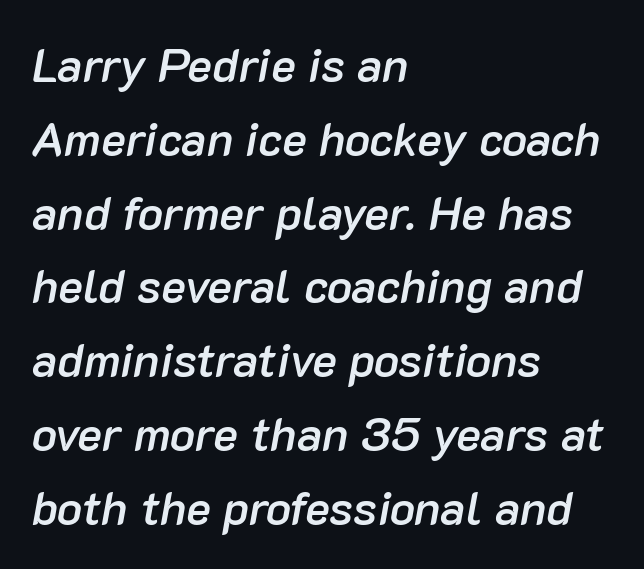
Q: Is the text bold? A: Semi-bold.
Q: Is the text italic (slanted)? A: Yes, it leans right by about 10 degrees.
Q: Is the text underlined? A: No.
Q: How is the paragraph aligned? A: Left-aligned.
Q: Is the spacing between letters normal or unusually wide? A: Normal.
Q: Is the spacing between lines tight, normal or loose? A: Normal.
Q: Width (condensed, normal, or wide)? A: Normal.
Q: Stroke contrast? A: Low.
Q: x-height? A: Medium.
Q: Monospaced? A: No.
